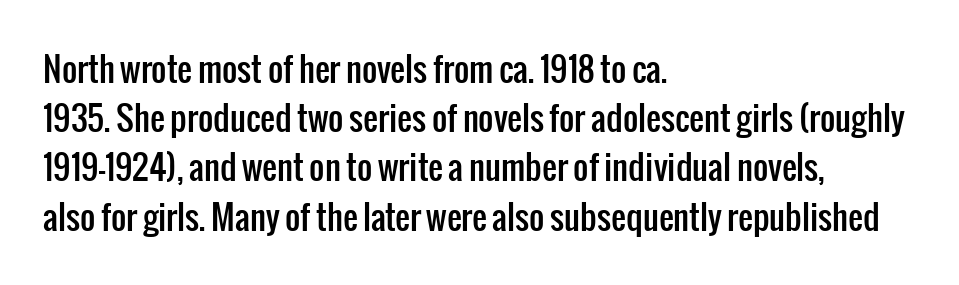
Q: Is the text italic (slanted)? A: No, it is upright.
Q: Is the typeface a serif or a sans-serif typeface? A: Sans-serif.
Q: Is the text underlined? A: No.
Q: How is the paragraph aligned? A: Left-aligned.
Q: Is the spacing between letters normal or unusually wide? A: Normal.
Q: Is the spacing between lines tight, normal or loose? A: Normal.
Q: Width (condensed, normal, or wide)? A: Condensed.
Q: Stroke contrast? A: Low.
Q: x-height? A: Medium.
Q: Monospaced? A: No.
